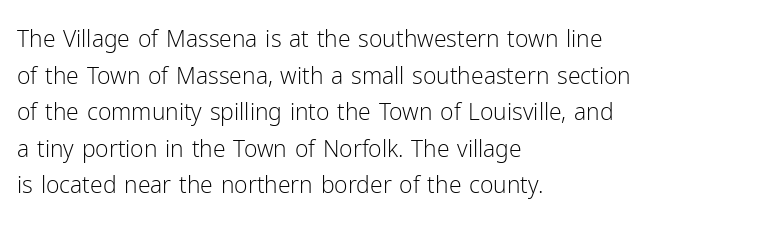
Q: Is the text bold? A: No.
Q: Is the text italic (slanted)? A: No, it is upright.
Q: Is the text underlined? A: No.
Q: How is the paragraph aligned? A: Left-aligned.
Q: Is the spacing between letters normal or unusually wide? A: Normal.
Q: Is the spacing between lines tight, normal or loose? A: Normal.
